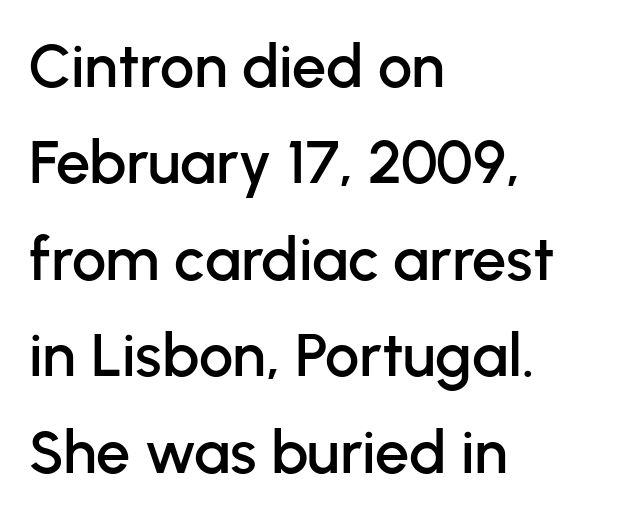
Q: Is the text italic (slanted)? A: No, it is upright.
Q: Is the typeface a serif or a sans-serif typeface? A: Sans-serif.
Q: Is the text underlined? A: No.
Q: How is the paragraph aligned? A: Left-aligned.
Q: Is the spacing between letters normal or unusually wide? A: Normal.
Q: Is the spacing between lines tight, normal or loose? A: Normal.
Q: Width (condensed, normal, or wide)? A: Normal.
Q: Stroke contrast? A: Low.
Q: x-height? A: Medium.
Q: Monospaced? A: No.
